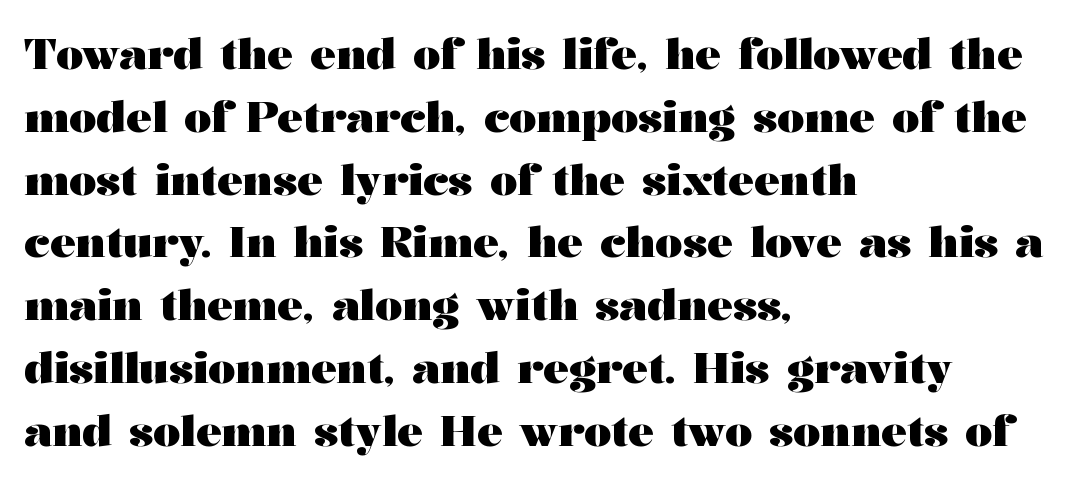
Every row of glyphs begins at an identical x-position on the left. This sample uses an upright cut, with every glyph sitting square on the baseline. The rendering uses a moderate line-height, typical for paragraphs. Stroke terminals: seriffed.
